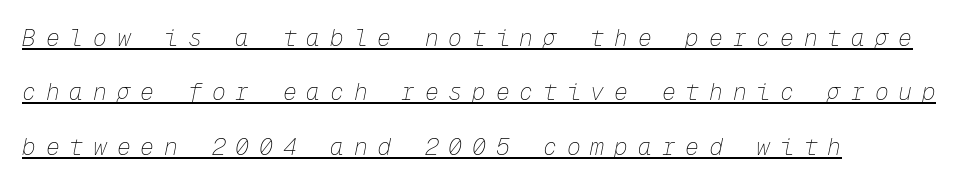
{"italic": "yes", "lean": "right", "slant_degrees": 12, "bold": "no", "underline": "yes", "align": "left", "line_spacing": "loose", "line_spacing_ratio": 2.36, "letter_spacing": "wide", "letter_spacing_em": 0.43, "glyph_px": 23}
